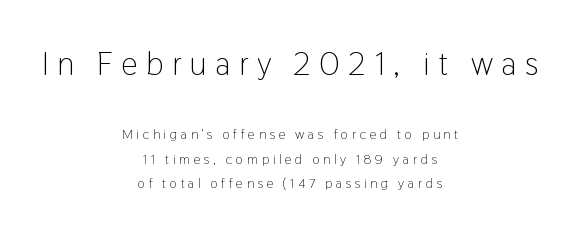
{"serif": "no", "italic": "no", "bold": "no", "weight": "light", "width": "condensed", "stroke_contrast": "low", "x_height": "medium", "monospaced": "no", "underline": "no", "align": "center", "line_spacing_ratio": 1.73, "letter_spacing": "wide", "letter_spacing_em": 0.25, "larger_block": "first", "size_ratio": 2.36, "glyph_px": 33}
